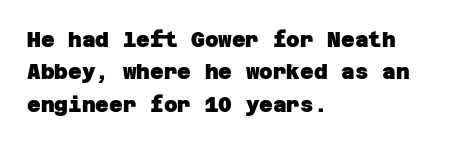
The image shows 21 px bold type; set left-aligned, normal line spacing (1.54x), normal letter spacing, not underlined.
